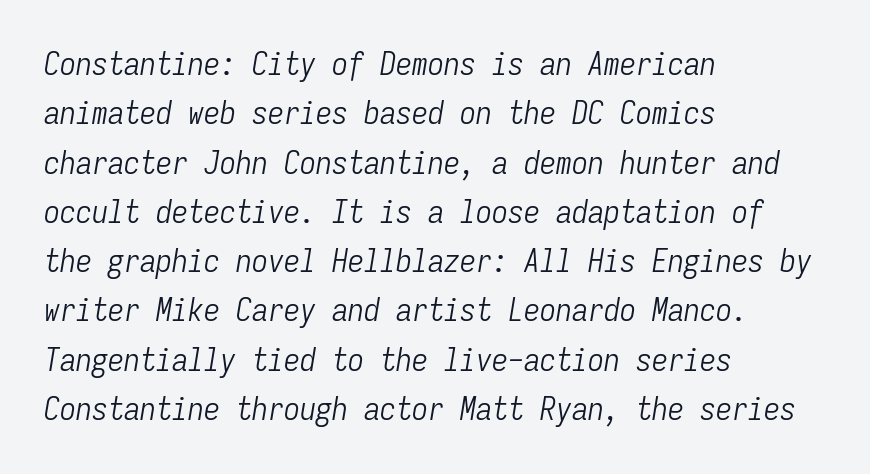
Q: Is the text bold? A: No.
Q: Is the text italic (slanted)? A: Yes, it leans right by about 9 degrees.
Q: Is the text underlined? A: No.
Q: How is the paragraph aligned? A: Left-aligned.
Q: Is the spacing between letters normal or unusually wide? A: Normal.
Q: Is the spacing between lines tight, normal or loose? A: Normal.
Q: Width (condensed, normal, or wide)? A: Condensed.
Q: Stroke contrast? A: Low.
Q: x-height? A: Medium.
Q: Monospaced? A: Yes.
